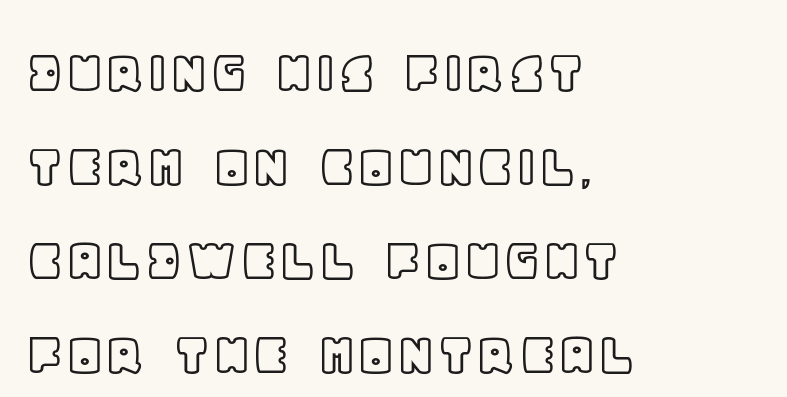
Decoration check: the copy has no underline. Notice how descenders clear the ascenders below comfortably — that's standard leading. This sample is left-justified, so line endings fall wherever the words run out. You can tell it's not italic because the verticals are truly vertical.
